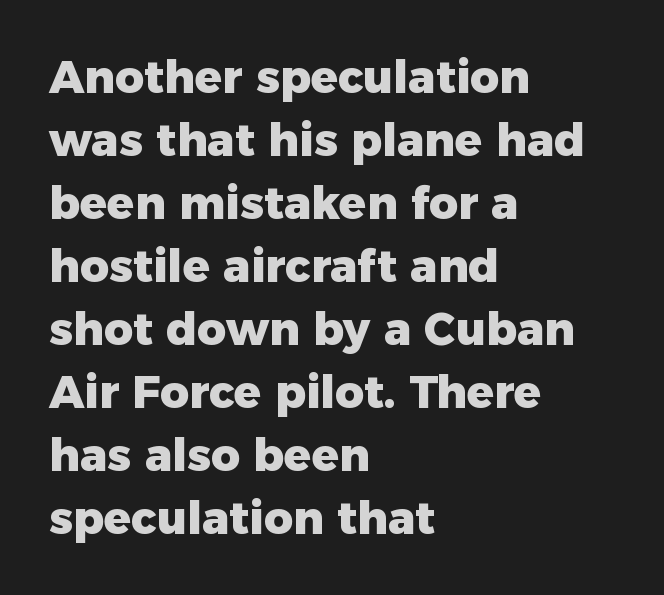
{"serif": "no", "italic": "no", "bold": "yes", "weight": "heavy", "width": "normal", "stroke_contrast": "low", "x_height": "medium", "monospaced": "no", "underline": "no", "align": "left", "line_spacing": "normal", "line_spacing_ratio": 1.4, "letter_spacing": "normal", "letter_spacing_em": 0.0, "glyph_px": 45}
